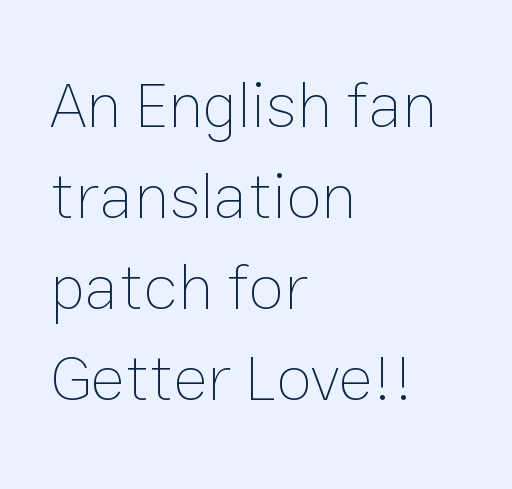
Q: Is the text bold? A: No.
Q: Is the text italic (slanted)? A: No, it is upright.
Q: Is the text underlined? A: No.
Q: How is the paragraph aligned? A: Left-aligned.
Q: Is the spacing between letters normal or unusually wide? A: Normal.
Q: Is the spacing between lines tight, normal or loose? A: Normal.
Q: Width (condensed, normal, or wide)? A: Normal.
Q: Stroke contrast? A: Low.
Q: x-height? A: Medium.
Q: Monospaced? A: No.
